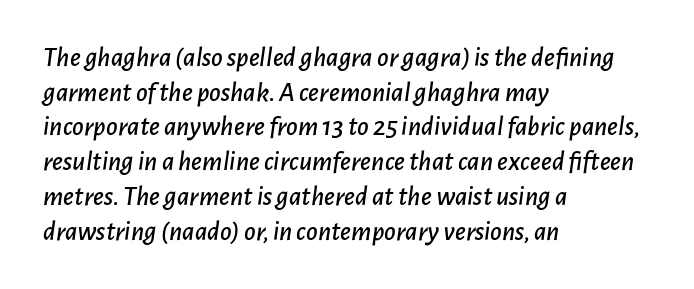
The image shows 28 px text type, italic (leaning right); set left-aligned, line spacing 1.24x, normal letter spacing, not underlined; low stroke contrast and a medium x-height.
